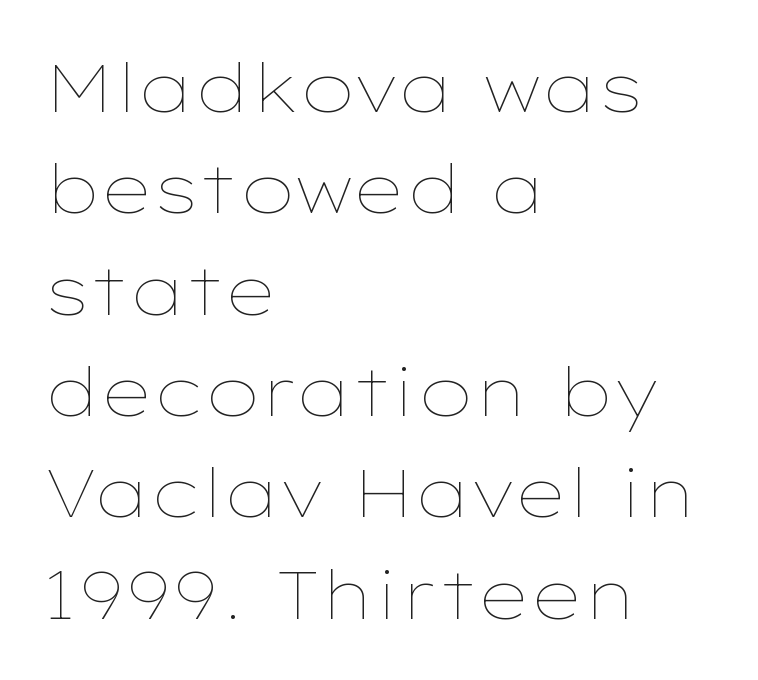
Q: Is the text bold? A: No.
Q: Is the text italic (slanted)? A: No, it is upright.
Q: Is the text underlined? A: No.
Q: How is the paragraph aligned? A: Left-aligned.
Q: Is the spacing between letters normal or unusually wide? A: Normal.
Q: Is the spacing between lines tight, normal or loose? A: Normal.
Q: Width (condensed, normal, or wide)? A: Wide.
Q: Stroke contrast? A: Low.
Q: x-height? A: Medium.
Q: Monospaced? A: No.
